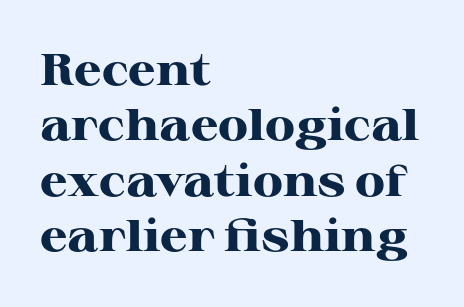
The image shows 44 px heavy, wide serif type, upright; set left-aligned, normal line spacing (1.26x), normal letter spacing, not underlined; high stroke contrast and a medium x-height.
